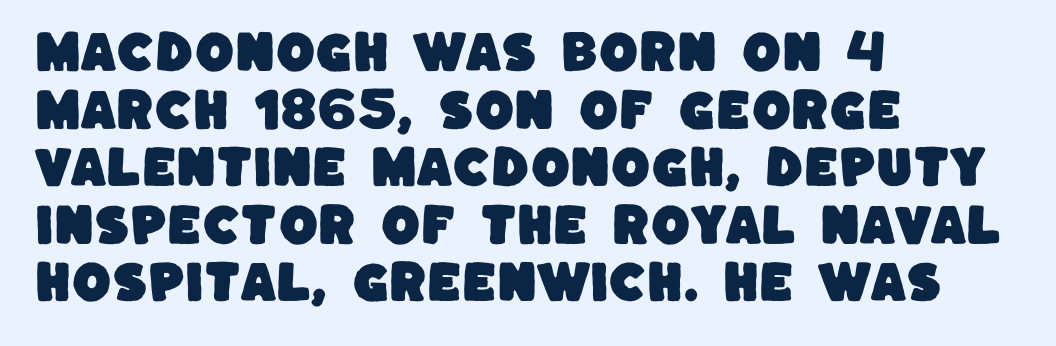
Check the space under the baseline: it is left empty. Rows of type keep a routine distance in the vertical direction. Caption: standard tracking, unaltered. Typographically, this falls in the sans-serif category.
